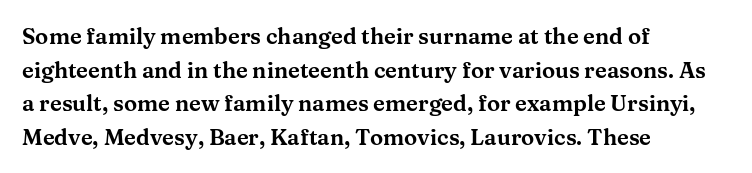
The image shows 22 px text type, upright; set left-aligned, normal line spacing (1.53x), normal letter spacing, not underlined.
